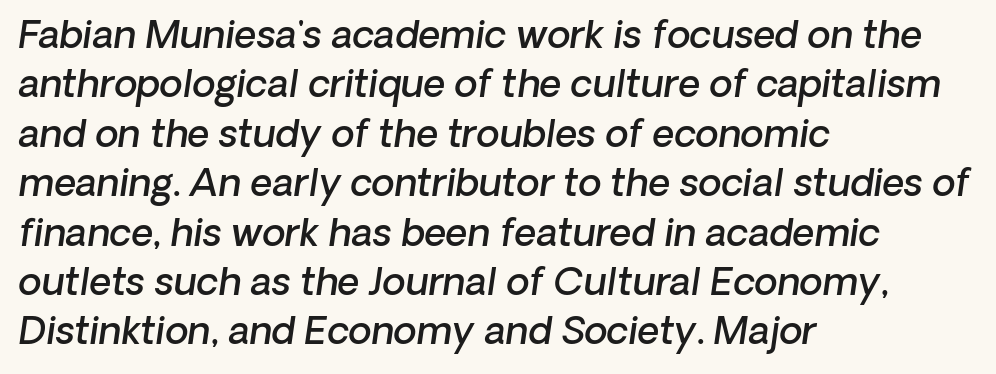
Q: Is the text bold? A: Semi-bold.
Q: Is the text italic (slanted)? A: Yes, it leans right by about 8 degrees.
Q: Is the text underlined? A: No.
Q: How is the paragraph aligned? A: Left-aligned.
Q: Is the spacing between letters normal or unusually wide? A: Normal.
Q: Is the spacing between lines tight, normal or loose? A: Normal.
Q: Width (condensed, normal, or wide)? A: Normal.
Q: Stroke contrast? A: Low.
Q: x-height? A: Medium.
Q: Monospaced? A: No.
